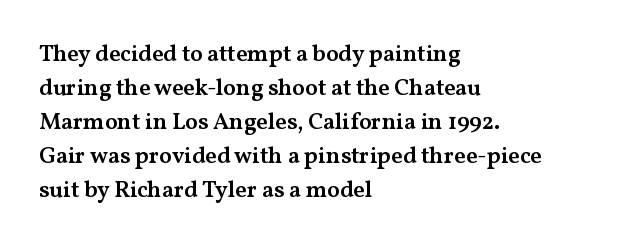
The type is set solid horizontally, with unmodified tracking. Letters rest on an invisible, unmarked baseline. The lettering holds an erect, upright posture throughout. Typeset ragged right — the left edge is the straight one. The block of text has a typical density, with ordinary space between rows.
